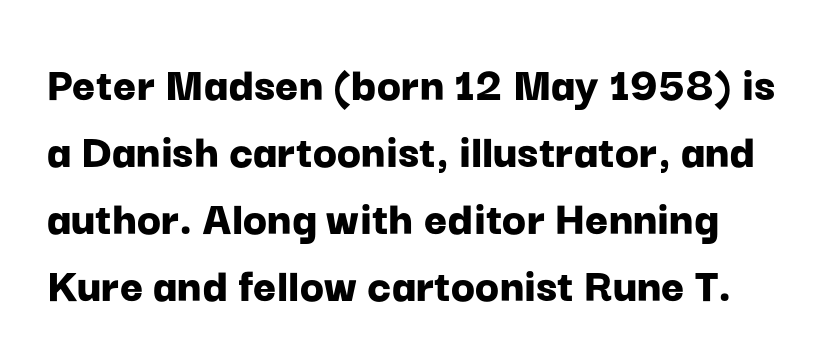
{"serif": "no", "italic": "no", "bold": "yes", "weight": "bold", "width": "normal", "stroke_contrast": "low", "x_height": "medium", "monospaced": "no", "underline": "no", "line_spacing": "normal", "line_spacing_ratio": 1.34, "letter_spacing": "normal", "letter_spacing_em": 0.0, "glyph_px": 50}
